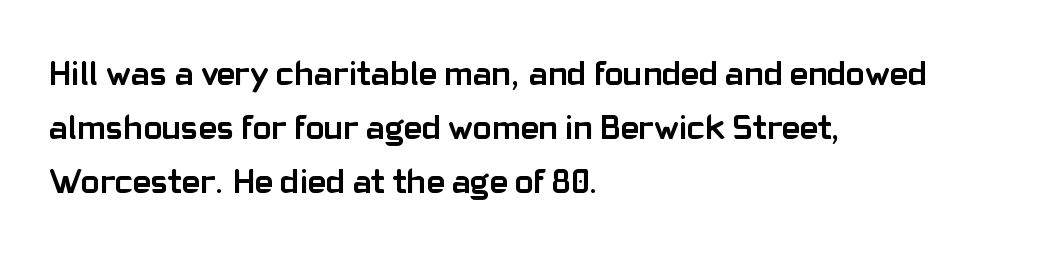
The image shows 35 px semibold sans-serif type, upright; set left-aligned, normal line spacing (1.54x), normal letter spacing, not underlined; low stroke contrast and a medium x-height.
